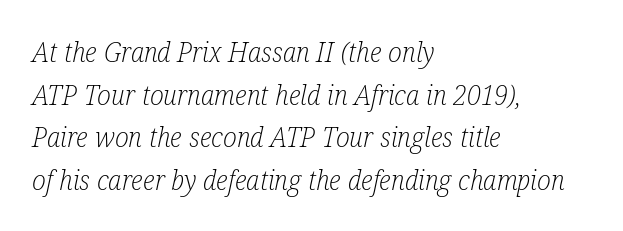
Here the designer chose a conventional face with non-uniform glyph widths. Unlike a clean sans, this face finishes its strokes with serifs. The passage is arranged the way most books set body copy — flush left. A clean baseline with only descenders dipping below it.
